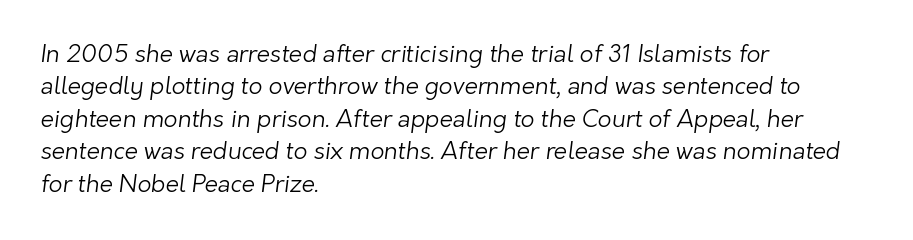
Q: Is the text bold? A: No.
Q: Is the text underlined? A: No.
Q: How is the paragraph aligned? A: Left-aligned.
Q: Is the spacing between letters normal or unusually wide? A: Normal.
Q: Is the spacing between lines tight, normal or loose? A: Normal.
